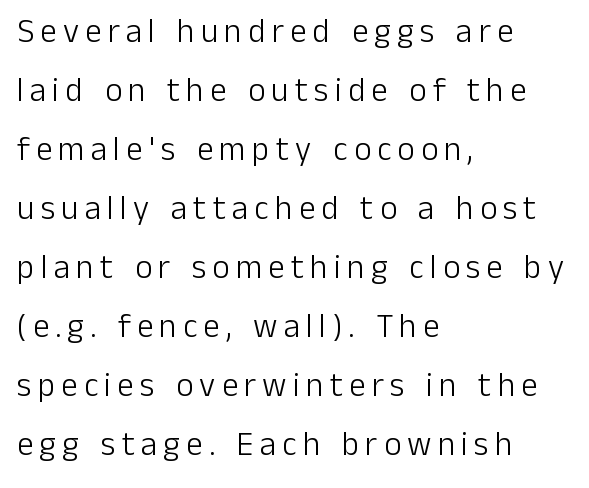
Q: Is the text bold? A: No.
Q: Is the text italic (slanted)? A: No, it is upright.
Q: Is the typeface a serif or a sans-serif typeface? A: Sans-serif.
Q: Is the text underlined? A: No.
Q: How is the paragraph aligned? A: Left-aligned.
Q: Width (condensed, normal, or wide)? A: Normal.
Q: Stroke contrast? A: Low.
Q: x-height? A: Medium.
Q: Monospaced? A: No.
